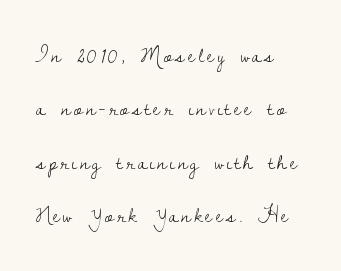
The image shows 23 px text type; set left-aligned, loose line spacing (2.32x), not underlined.
